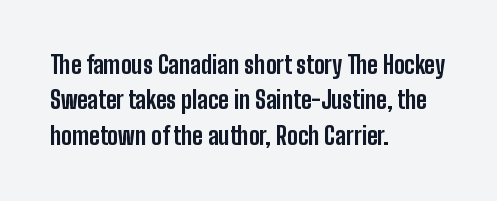
{"italic": "no", "bold": "yes", "underline": "no", "align": "left", "line_spacing": "normal", "line_spacing_ratio": 1.47, "letter_spacing": "normal", "letter_spacing_em": 0.0, "glyph_px": 24}
